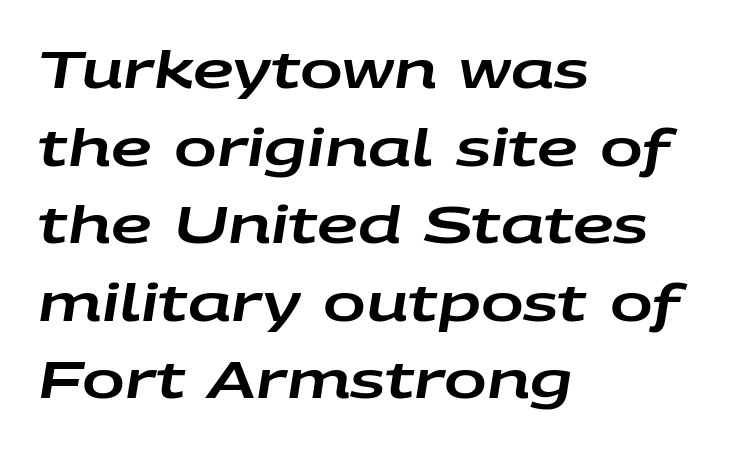
The leading is moderate, giving the passage an even texture. Clear beneath every line of the passage. Proportional: the letters do not fall into vertical columns. Caption: standard tracking, unaltered.
